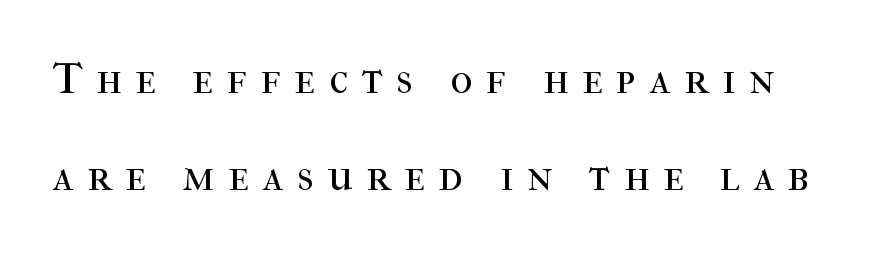
This sample trades compactness for vertical openness between lines. Do the characters align in a grid? No, the font is proportional. The rendering shows small feet on the letterforms — a serif design. When letters stand straight like this, we call the style roman or upright. Weight: in the light-to-regular range.
